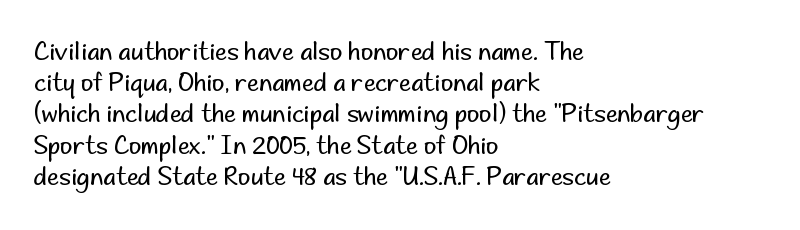
The image shows 24 px text type, upright; set left-aligned, normal line spacing (1.3x), normal letter spacing, not underlined.
